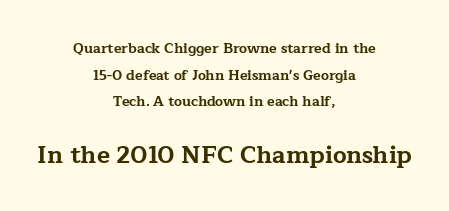
The image shows 24 px bold type, upright; set centered, loose line spacing (1.9x), normal letter spacing, not underlined; the second (bottom) block is 1.71x larger.
